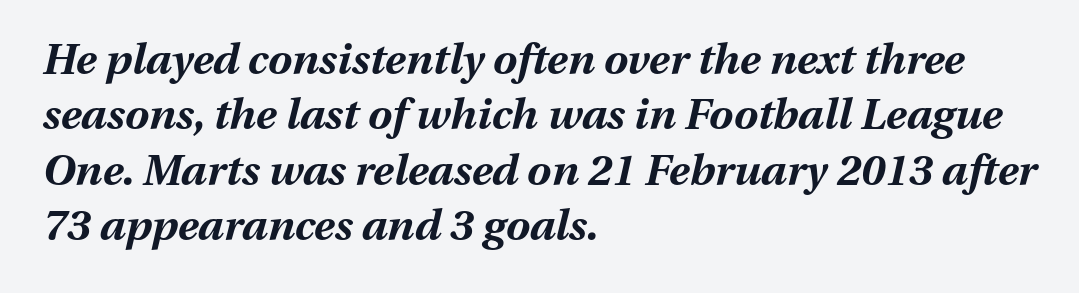
Underlining? Definitely not there. Each letter keeps its own natural width here, so spacing adapts to shape. The passage is arranged the way most books set body copy — flush left. The rendering uses a moderate line-height, typical for paragraphs. Compared with ordinary roman type, these characters are visibly tilted. Each word holds together tightly as a unit, with standard inter-letter gaps.
